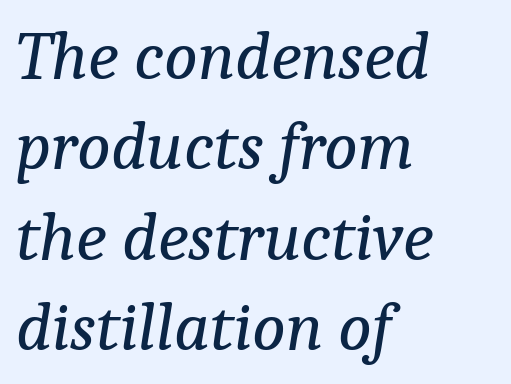
The rendering uses natural spacing where letterforms have individual widths. Is this a heavy cut? Hardly; it is regular or lighter. The ragged edge is on the right, which tells us the setting is flush left. Italic? Definitely — the glyphs are oblique.
